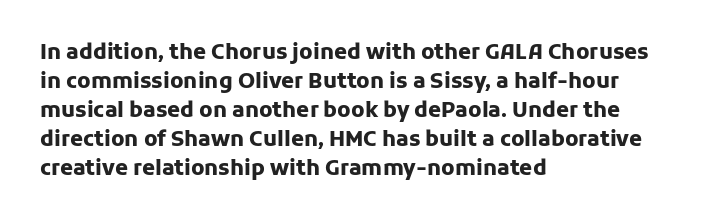
{"italic": "no", "bold": "yes", "underline": "no", "align": "left", "line_spacing": "normal", "line_spacing_ratio": 1.38, "letter_spacing": "normal", "letter_spacing_em": 0.0, "glyph_px": 21}
